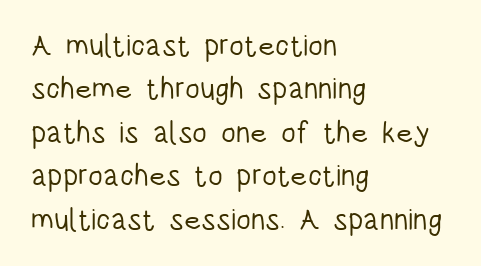
One glance says typical: line gaps are just what's usual. Descenders hang freely into open space. On a weight scale, this lands at 450 or below. Every stem runs plumb, perpendicular to the baseline. The lines are quadded left.
